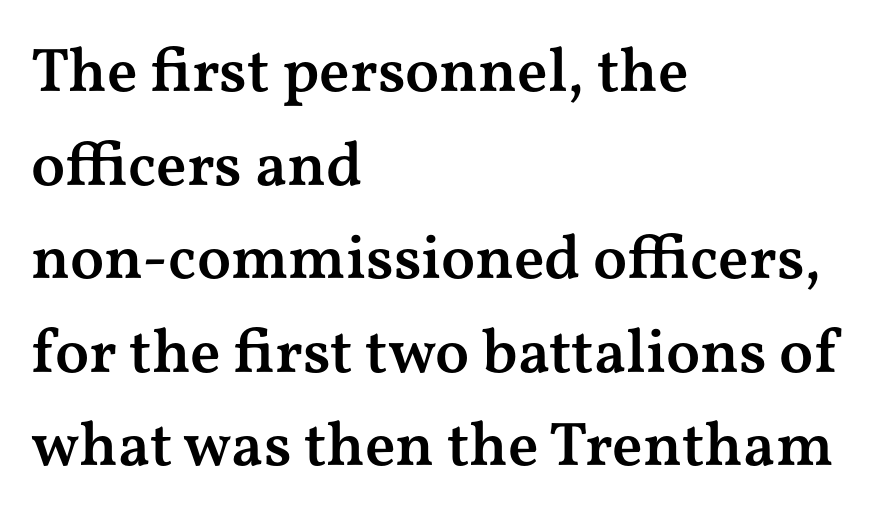
The image shows 62 px semibold, wide serif type, upright; set left-aligned, normal line spacing (1.51x), normal letter spacing, not underlined; medium stroke contrast and a medium x-height.
